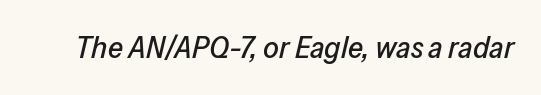
Q: Is the text italic (slanted)? A: Yes, it leans right by about 13 degrees.
Q: Is the text underlined? A: No.
Q: Is the spacing between letters normal or unusually wide? A: Normal.
Q: Width (condensed, normal, or wide)? A: Normal.
Q: Stroke contrast? A: Low.
Q: x-height? A: Medium.
Q: Monospaced? A: No.
